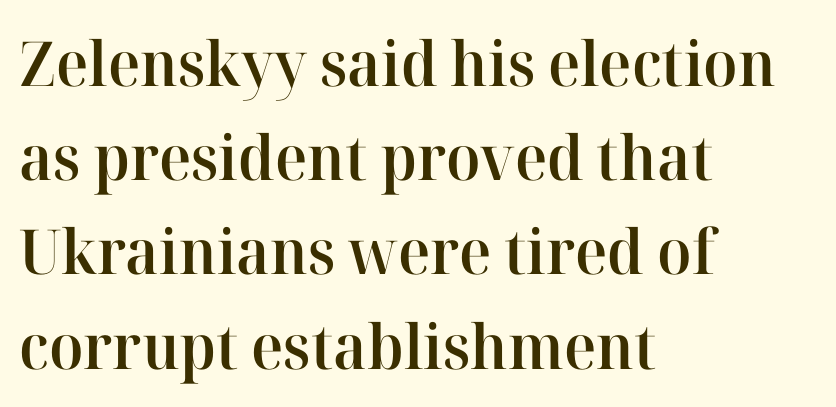
{"serif": "yes", "italic": "no", "bold": "semi", "weight": "semibold", "width": "normal", "stroke_contrast": "high", "x_height": "medium", "monospaced": "no", "underline": "no", "align": "left", "line_spacing": "normal", "line_spacing_ratio": 1.52, "letter_spacing": "normal", "letter_spacing_em": 0.0, "glyph_px": 62}
